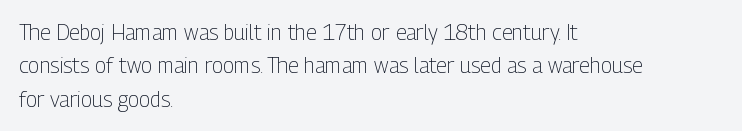
How would I describe the line gaps? Plain and ordinary. Weight: in the light-to-regular range. The type is set solid horizontally, with unmodified tracking. The lines are quadded left.
